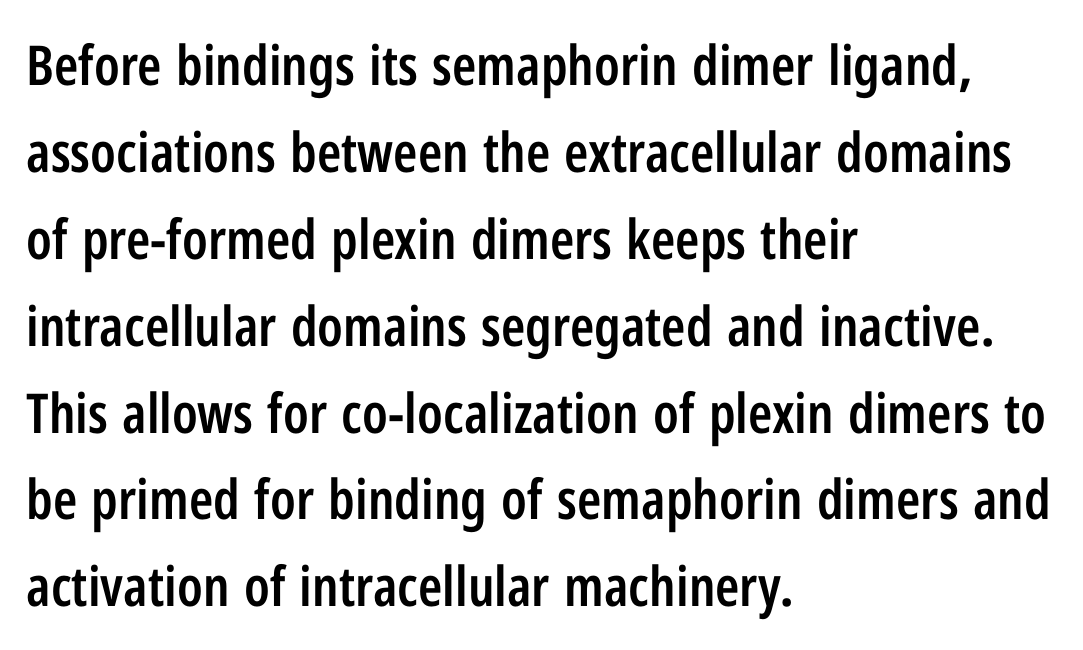
Caption: standard tracking, unaltered. The strip under each line holds only bare page. Examine the stroke ends and you'll find no serifs. You could not count columns in this text — the font is proportionally spaced. In CSS terms this would be text-align: left.
